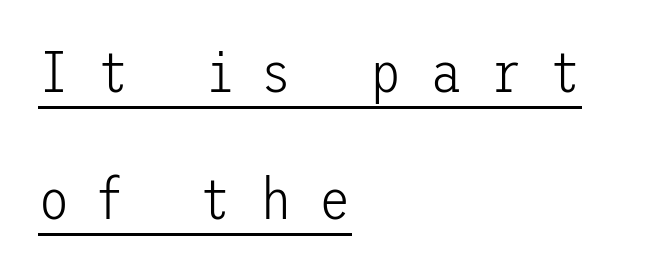
The image shows 58 px light sans-serif type, upright; set left-aligned, loose line spacing (2.19x), unusually wide letter spacing (+0.48 em), underlined; low stroke contrast and a medium x-height.
